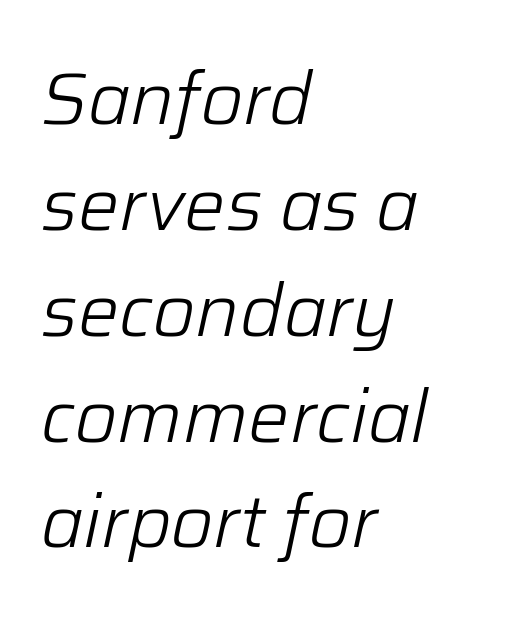
{"italic": "yes", "lean": "right", "slant_degrees": 12, "bold": "no", "weight": "light", "width": "normal", "stroke_contrast": "low", "x_height": "medium", "monospaced": "no", "underline": "no", "align": "left", "line_spacing": "normal", "line_spacing_ratio": 1.45, "letter_spacing": "normal", "letter_spacing_em": 0.0, "glyph_px": 73}
